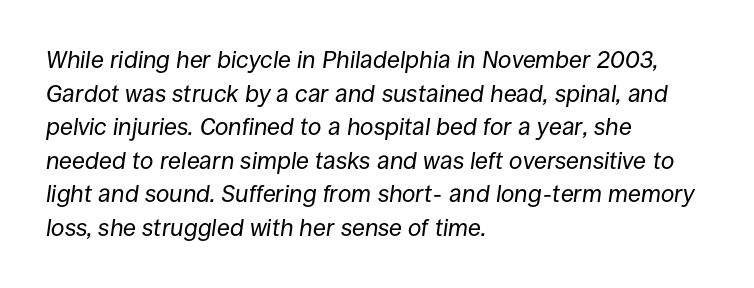
The image shows 24 px text type, italic (leaning right); set left-aligned, normal line spacing (1.4x), normal letter spacing, not underlined.
